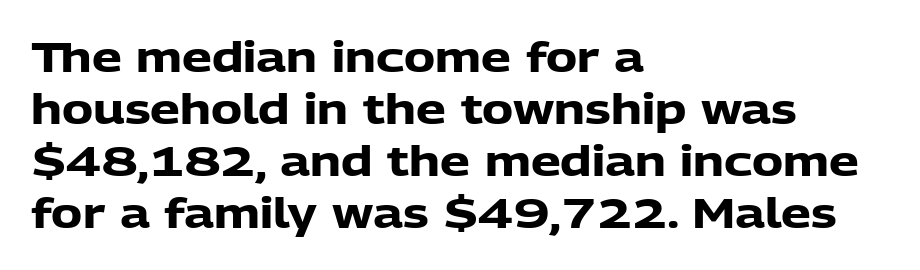
Q: Is the text bold? A: Yes.
Q: Is the text italic (slanted)? A: No, it is upright.
Q: Is the typeface a serif or a sans-serif typeface? A: Sans-serif.
Q: Is the text underlined? A: No.
Q: How is the paragraph aligned? A: Left-aligned.
Q: Is the spacing between letters normal or unusually wide? A: Normal.
Q: Width (condensed, normal, or wide)? A: Normal.
Q: Stroke contrast? A: Low.
Q: x-height? A: Medium.
Q: Monospaced? A: No.
